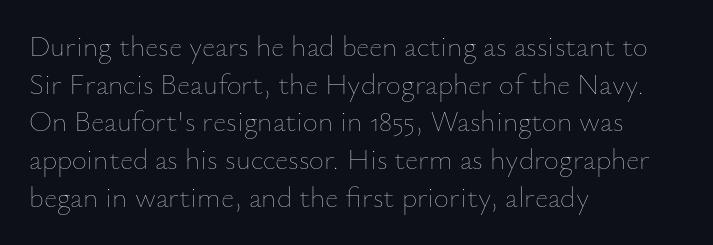
This reads as an unemphasized weight, regular at the heaviest. Do the characters align in a grid? No, the font is proportional. Leading: standard. Posture: straight, roman, zero tilt.
